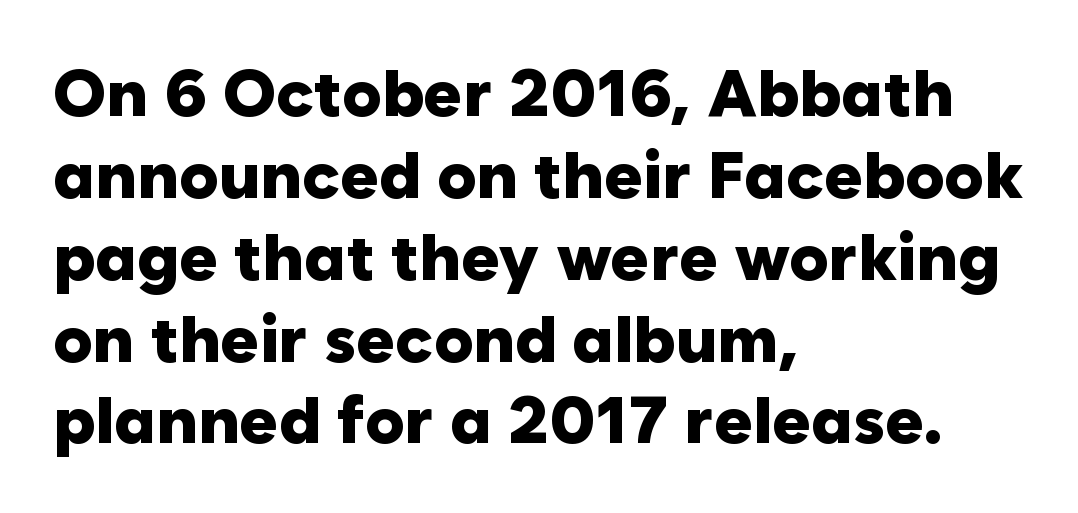
{"serif": "no", "italic": "no", "bold": "yes", "weight": "heavy", "width": "normal", "stroke_contrast": "low", "x_height": "medium", "monospaced": "no", "underline": "no", "align": "left", "line_spacing_ratio": 1.24, "letter_spacing": "normal", "letter_spacing_em": 0.0, "glyph_px": 66}
